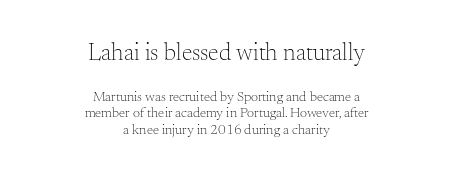
Q: Is the text bold? A: No.
Q: Is the text italic (slanted)? A: No, it is upright.
Q: Is the text underlined? A: No.
Q: How is the paragraph aligned? A: Centered.
Q: Is the spacing between letters normal or unusually wide? A: Normal.
Q: Which block of text is set in a larger size, the first (top) or the second (bottom)? A: The first (top) one.
